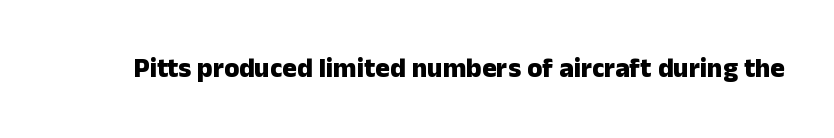
{"italic": "no", "bold": "yes", "underline": "no", "letter_spacing": "normal", "letter_spacing_em": 0.0, "glyph_px": 27}
